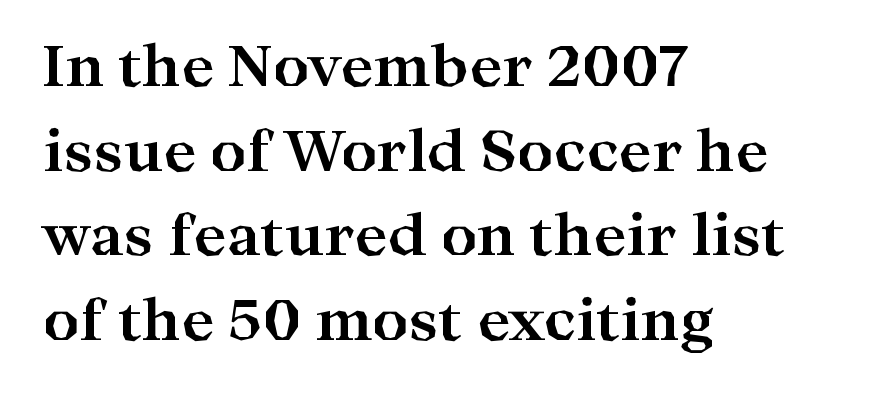
{"serif": "yes", "italic": "no", "bold": "yes", "weight": "bold", "width": "wide", "stroke_contrast": "high", "x_height": "medium", "monospaced": "no", "underline": "no", "align": "left", "line_spacing": "normal", "line_spacing_ratio": 1.51, "letter_spacing": "normal", "letter_spacing_em": 0.0, "glyph_px": 56}
